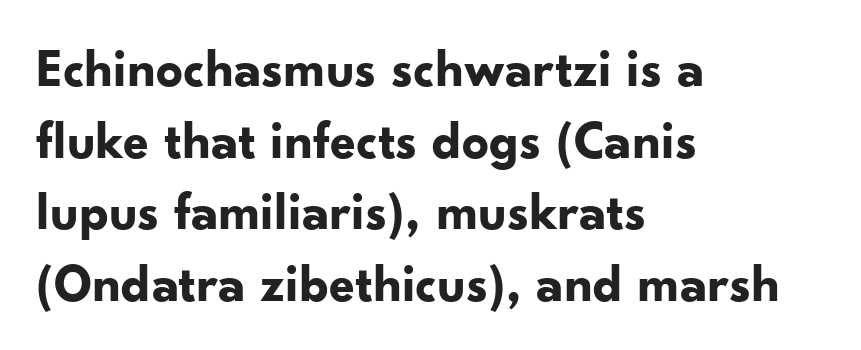
{"serif": "no", "italic": "no", "bold": "yes", "weight": "bold", "width": "normal", "stroke_contrast": "low", "x_height": "small", "monospaced": "no", "underline": "no", "align": "left", "line_spacing": "normal", "line_spacing_ratio": 1.35, "letter_spacing": "normal", "letter_spacing_em": 0.0, "glyph_px": 53}
